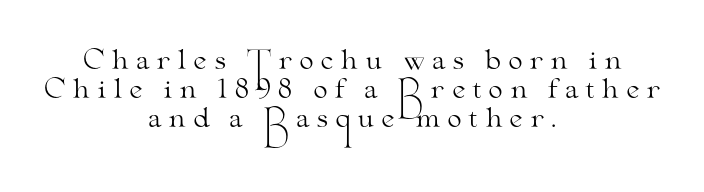
The image shows 26 px text type, upright; set centered, tight line spacing (1.12x), unusually wide letter spacing (+0.24 em), not underlined.
